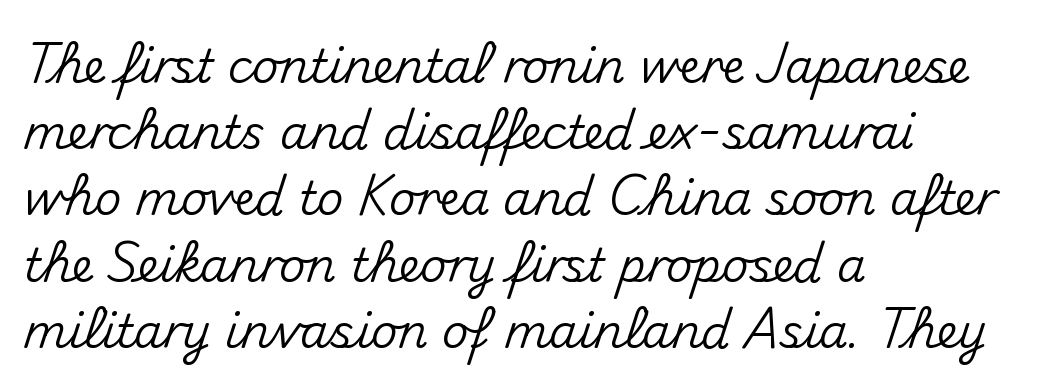
The passage shown is not underscored anywhere. A typesetter would call this leading conventional body-copy spacing. The rendering shows plain stroke endings on the letterforms — a sans-serif design. The face used here is proportionally spaced, like ordinary book or web type.
